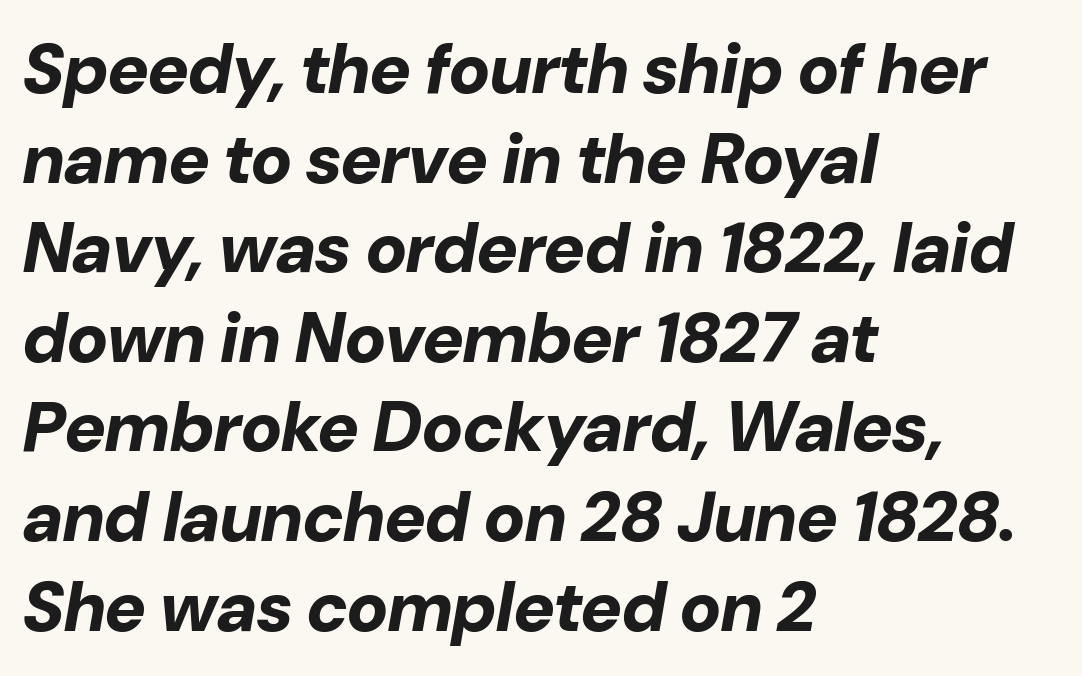
The tracking reads as untouched default to a designer's eye. How heavy is the stroke? Heavy — this is a bold. The ragged edge is on the right, which tells us the setting is flush left. Descenders hang freely into open space. The rendering uses natural spacing where letterforms have individual widths.
